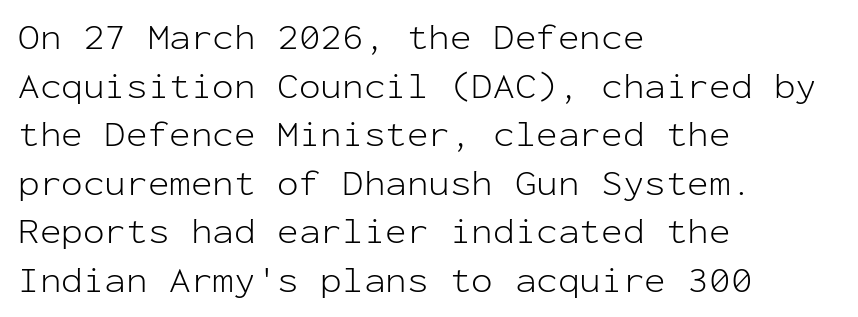
{"serif": "no", "italic": "no", "bold": "no", "weight": "light", "width": "normal", "stroke_contrast": "low", "x_height": "medium", "monospaced": "yes", "underline": "no", "align": "left", "line_spacing": "normal", "line_spacing_ratio": 1.35, "letter_spacing": "normal", "letter_spacing_em": 0.0, "glyph_px": 36}
